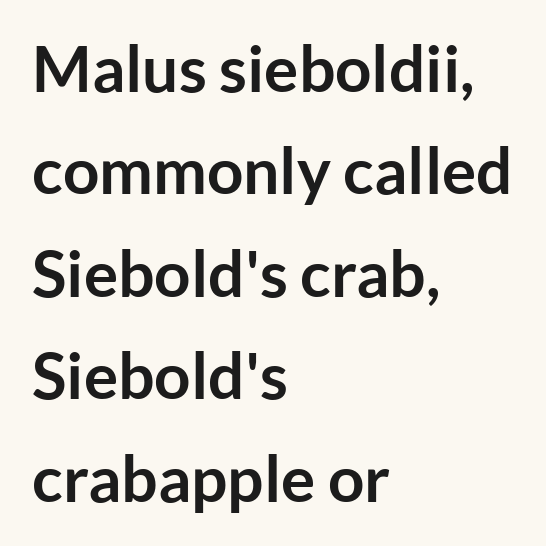
{"serif": "no", "italic": "no", "bold": "yes", "weight": "semibold", "width": "normal", "stroke_contrast": "low", "x_height": "medium", "monospaced": "no", "underline": "no", "align": "left", "line_spacing": "normal", "line_spacing_ratio": 1.6, "letter_spacing": "normal", "letter_spacing_em": 0.0, "glyph_px": 64}
